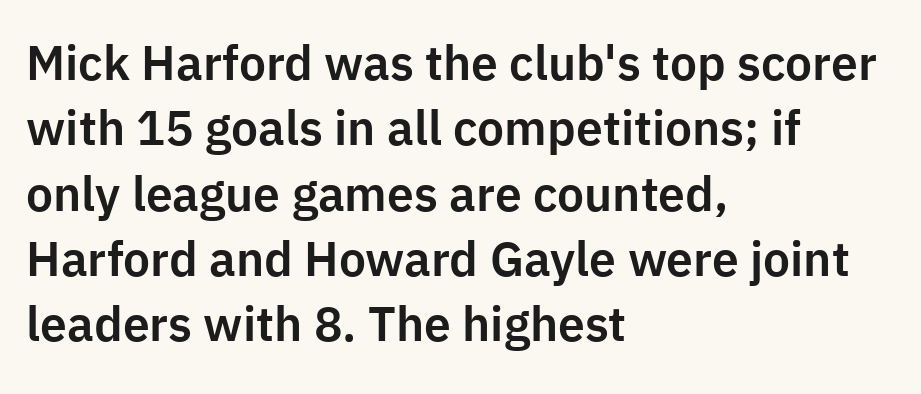
Q: Is the text italic (slanted)? A: No, it is upright.
Q: Is the typeface a serif or a sans-serif typeface? A: Sans-serif.
Q: Is the text underlined? A: No.
Q: How is the paragraph aligned? A: Left-aligned.
Q: Is the spacing between letters normal or unusually wide? A: Normal.
Q: Is the spacing between lines tight, normal or loose? A: Normal.
Q: Width (condensed, normal, or wide)? A: Normal.
Q: Stroke contrast? A: Low.
Q: x-height? A: Medium.
Q: Monospaced? A: No.
